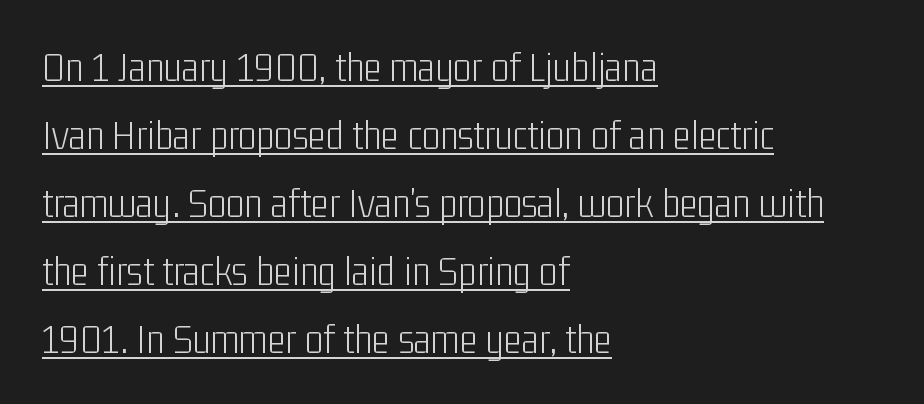
The image shows 43 px light, condensed sans-serif type, upright; set left-aligned, normal line spacing (1.58x), normal letter spacing, underlined; low stroke contrast and a medium x-height.
